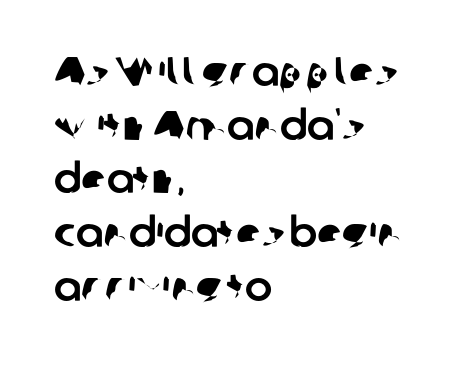
Think of a printed novel: that variable character pitch is what you see here. Short and long lines alike share a common starting point at left. The line texture is even and compact thanks to regular tracking. Examine the stroke ends and you'll find no serifs. What's the leading like? Ordinary, nothing unusual. The space directly below the letters is spotless.
